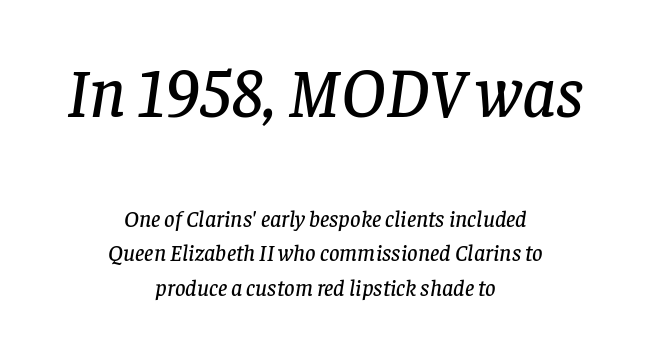
{"serif": "yes", "italic": "yes", "lean": "right", "slant_degrees": 8, "width": "normal", "stroke_contrast": "low", "x_height": "large", "monospaced": "no", "underline": "no", "align": "center", "line_spacing": "normal", "line_spacing_ratio": 1.49, "letter_spacing": "normal", "letter_spacing_em": 0.0, "larger_block": "first", "size_ratio": 3.0, "glyph_px": 69}
